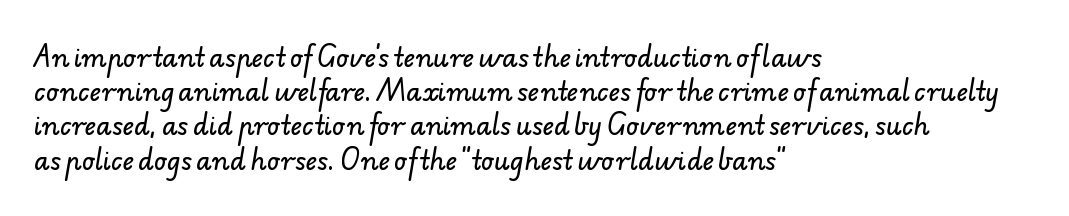
{"underline": "no", "align": "left", "line_spacing": "normal", "line_spacing_ratio": 1.37, "letter_spacing": "normal", "letter_spacing_em": 0.0, "glyph_px": 25}
